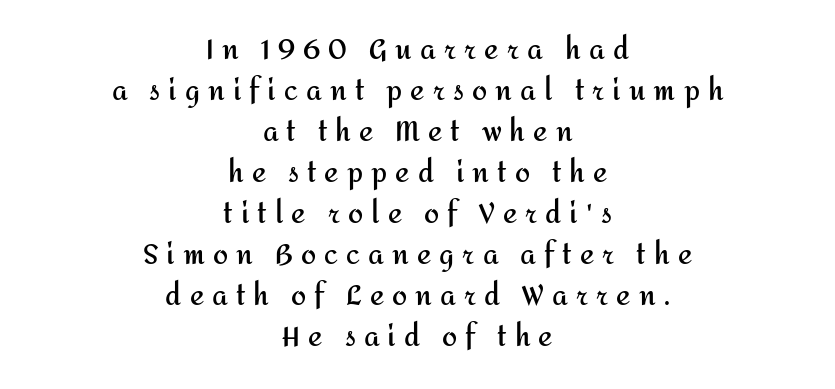
What stands out about the letter spacing? Its width — letters are far apart. The lettering holds an erect, upright posture throughout. Clear beneath every line of the passage. The letters are bold, with thick, heavy strokes.
